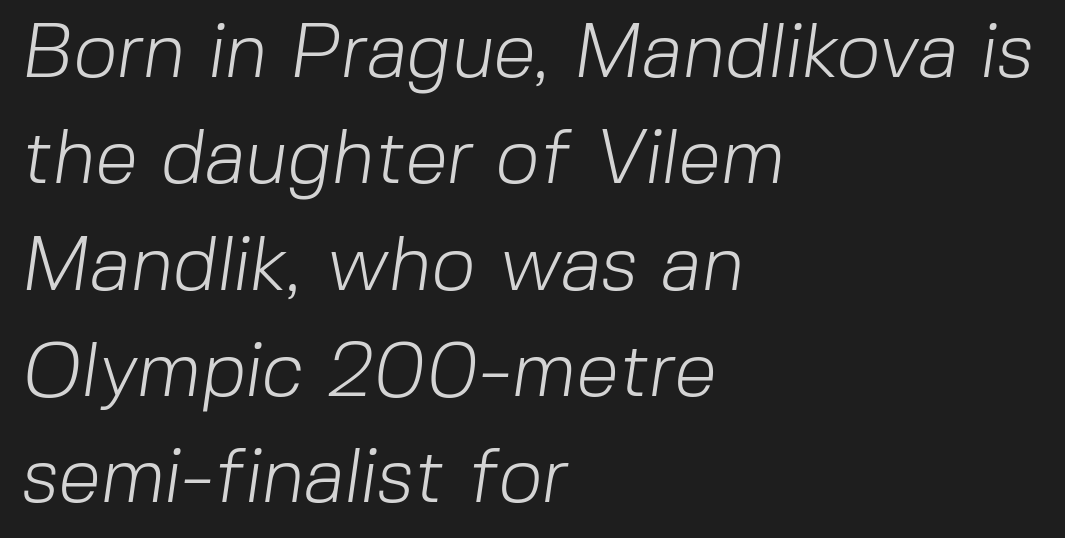
The weight tops out at a normal text grade. Compared with typical paragraphs, the rows here are spaced about the same. Letter spacing: default. Visually the block forms a straight wall on the left and a jagged coastline on the right. Words float on clear page, feet unadorned.
